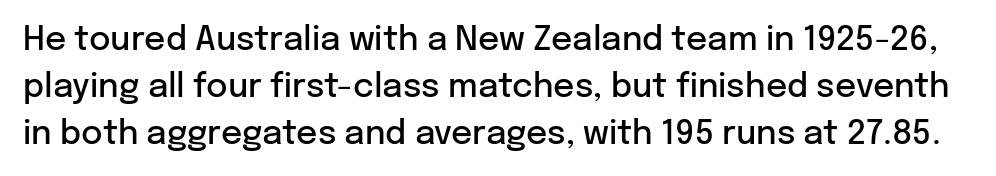
Q: Is the text bold? A: Semi-bold.
Q: Is the text italic (slanted)? A: No, it is upright.
Q: Is the typeface a serif or a sans-serif typeface? A: Sans-serif.
Q: Is the text underlined? A: No.
Q: Is the spacing between letters normal or unusually wide? A: Normal.
Q: Is the spacing between lines tight, normal or loose? A: Normal.
Q: Width (condensed, normal, or wide)? A: Normal.
Q: Stroke contrast? A: Low.
Q: x-height? A: Medium.
Q: Monospaced? A: No.
